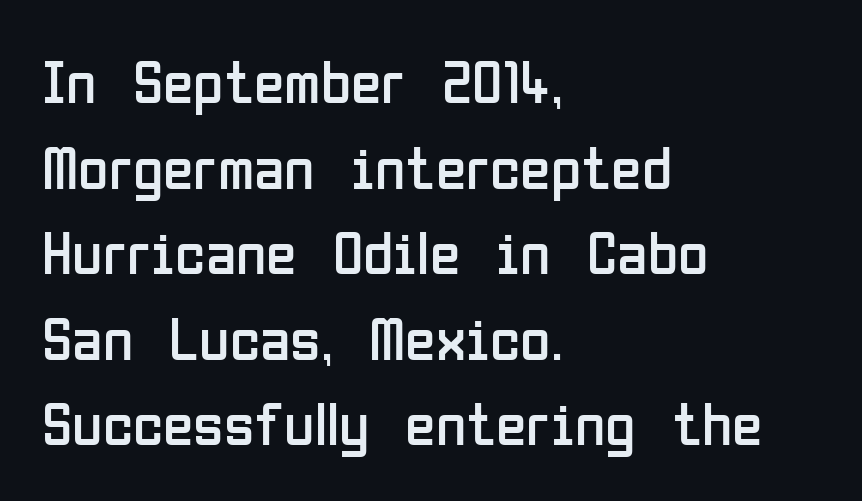
The image shows 62 px regular-weight, condensed sans-serif type, upright; set left-aligned, normal line spacing (1.38x), normal letter spacing, not underlined; low stroke contrast and a medium x-height.
